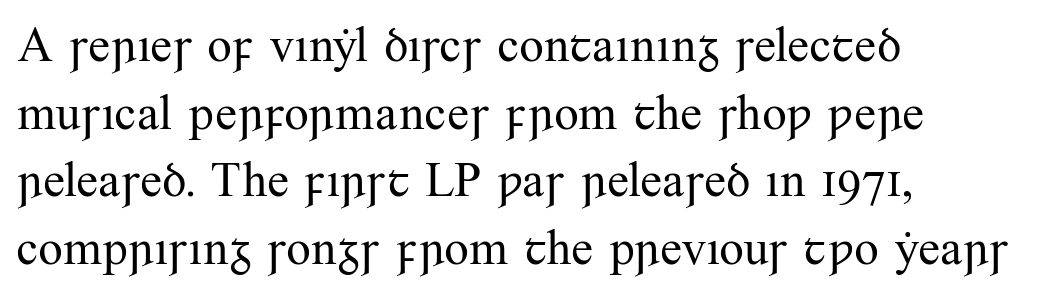
{"serif": "yes", "italic": "no", "bold": "no", "weight": "regular", "width": "normal", "stroke_contrast": "medium", "x_height": "small", "monospaced": "no", "underline": "no", "align": "left", "line_spacing": "normal", "line_spacing_ratio": 1.38, "letter_spacing": "normal", "letter_spacing_em": 0.0, "glyph_px": 49}
